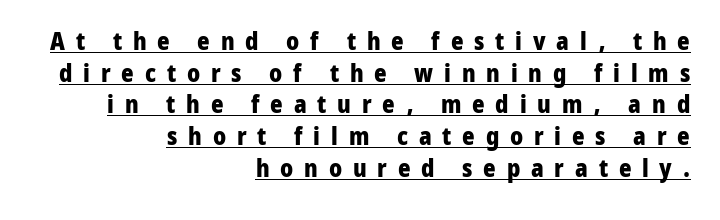
{"italic": "no", "bold": "yes", "underline": "yes", "align": "right", "line_spacing": "normal", "line_spacing_ratio": 1.32, "letter_spacing": "wide", "letter_spacing_em": 0.45, "glyph_px": 24}
